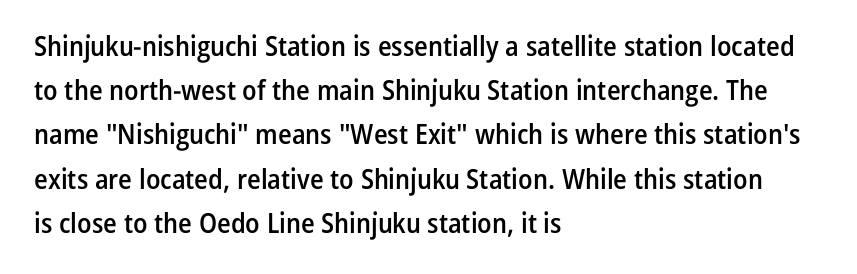
Characters follow at the spacing the type designer built in. Letterform terminals end flat and unadorned throughout the passage. Each letter keeps its own natural width here, so spacing adapts to shape. Letters rest on an invisible, unmarked baseline.
